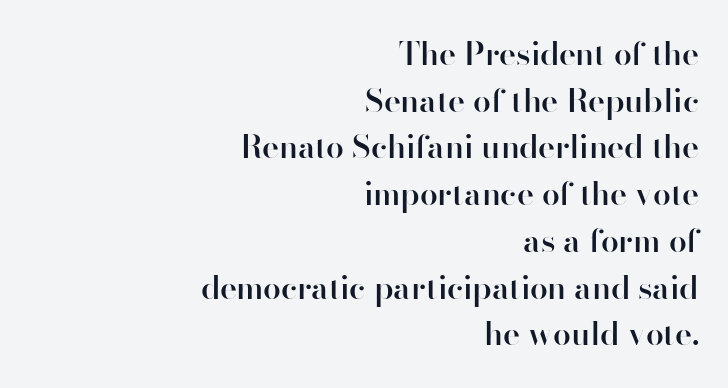
{"serif": "no", "italic": "no", "bold": "semi", "weight": "semibold", "width": "normal", "stroke_contrast": "high", "x_height": "small", "monospaced": "no", "underline": "no", "align": "right", "line_spacing": "normal", "line_spacing_ratio": 1.46, "letter_spacing": "normal", "letter_spacing_em": 0.0, "glyph_px": 32}
